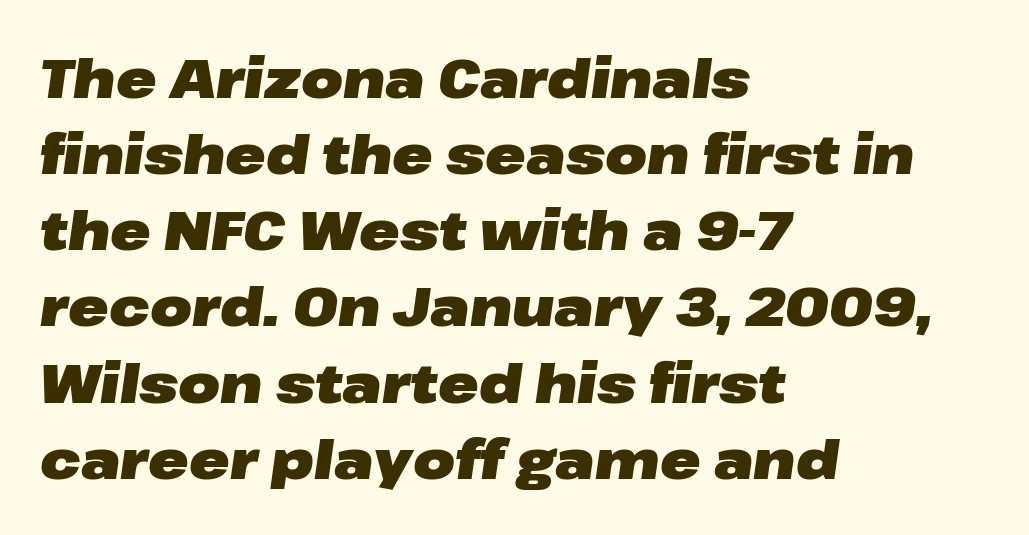
It's the slanting kind of type. Inter-character spacing is left at the font's built-in metrics. This sample keeps an unexceptional amount of space between lines. The lines are quadded left. Character widths vary here, with narrow letters taking less room than wide ones. The space directly below the letters is spotless.
